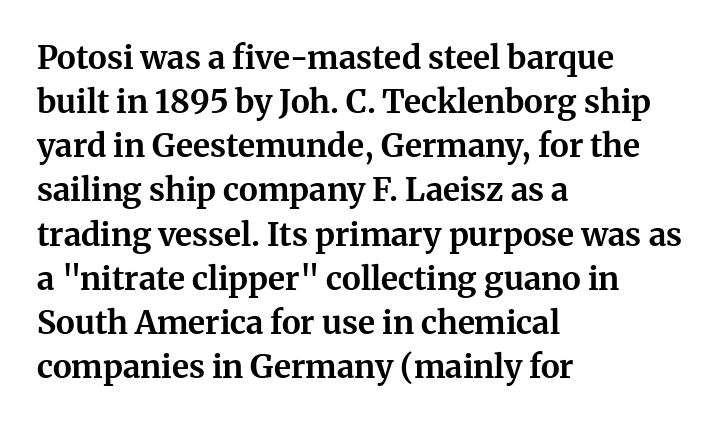
{"serif": "yes", "italic": "no", "bold": "yes", "weight": "bold", "width": "normal", "stroke_contrast": "medium", "x_height": "medium", "monospaced": "no", "underline": "no", "align": "left", "line_spacing": "normal", "line_spacing_ratio": 1.38, "letter_spacing": "normal", "letter_spacing_em": 0.0, "glyph_px": 32}
